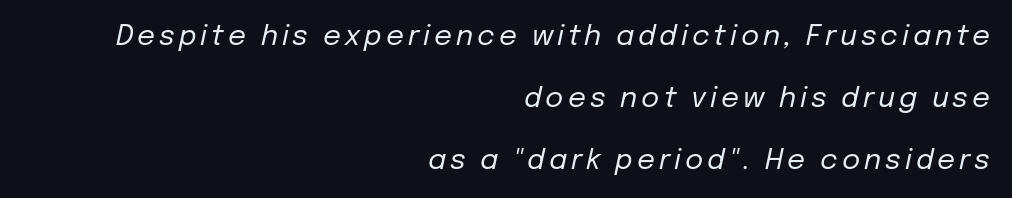
Q: Is the text bold? A: No.
Q: Is the text italic (slanted)? A: Yes, it leans right by about 12 degrees.
Q: Is the text underlined? A: No.
Q: How is the paragraph aligned? A: Right-aligned.
Q: Is the spacing between lines tight, normal or loose? A: Loose.
Q: Width (condensed, normal, or wide)? A: Normal.
Q: Stroke contrast? A: Low.
Q: x-height? A: Medium.
Q: Monospaced? A: No.
